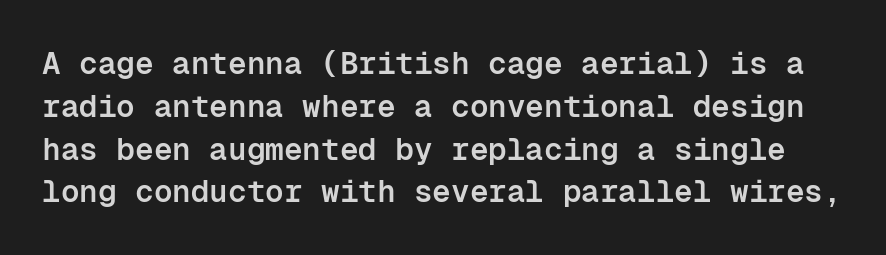
You can tell from the bare stems that sans-serif type was used. Is the type bold? Partly — it's a semibold, heavier than regular but not fully bold. This sample has the even, mechanical cadence of fixed-width lettering. Interline gaps are of average width in this sample.
